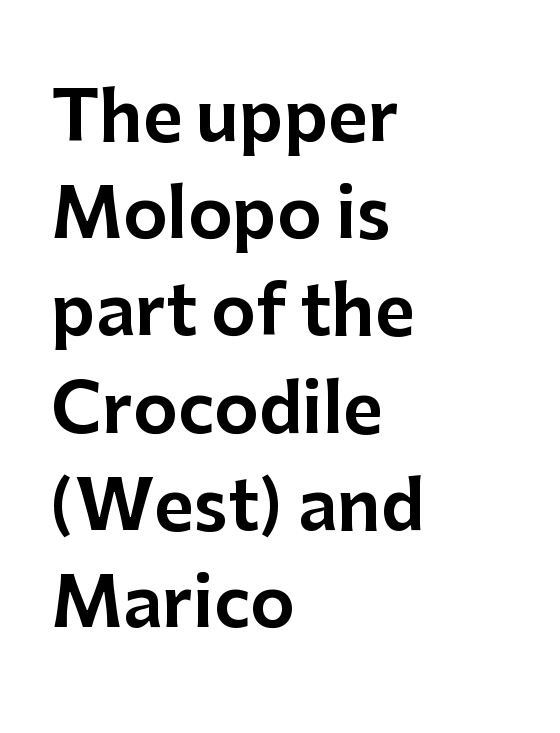
Lines of text with bare space underneath. Nope, not italic — everything's standing straight. Spacing verdict: proportional, widths tailored to each character. The passage shown has conventional tracking throughout.
